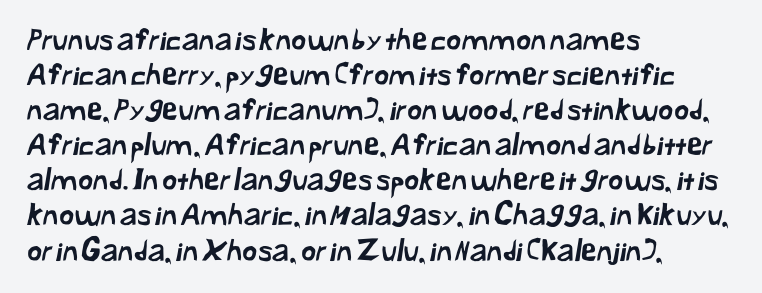
Q: Is the typeface a serif or a sans-serif typeface? A: Sans-serif.
Q: Is the text underlined? A: No.
Q: How is the paragraph aligned? A: Left-aligned.
Q: Is the spacing between letters normal or unusually wide? A: Normal.
Q: Width (condensed, normal, or wide)? A: Normal.
Q: Stroke contrast? A: Low.
Q: x-height? A: Medium.
Q: Monospaced? A: No.
